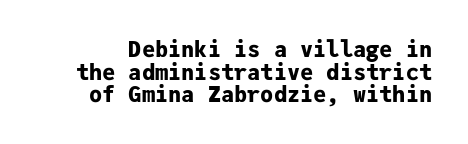
Q: Is the text bold? A: Yes.
Q: Is the text italic (slanted)? A: No, it is upright.
Q: Is the text underlined? A: No.
Q: Is the spacing between letters normal or unusually wide? A: Normal.
Q: Is the spacing between lines tight, normal or loose? A: Tight.
